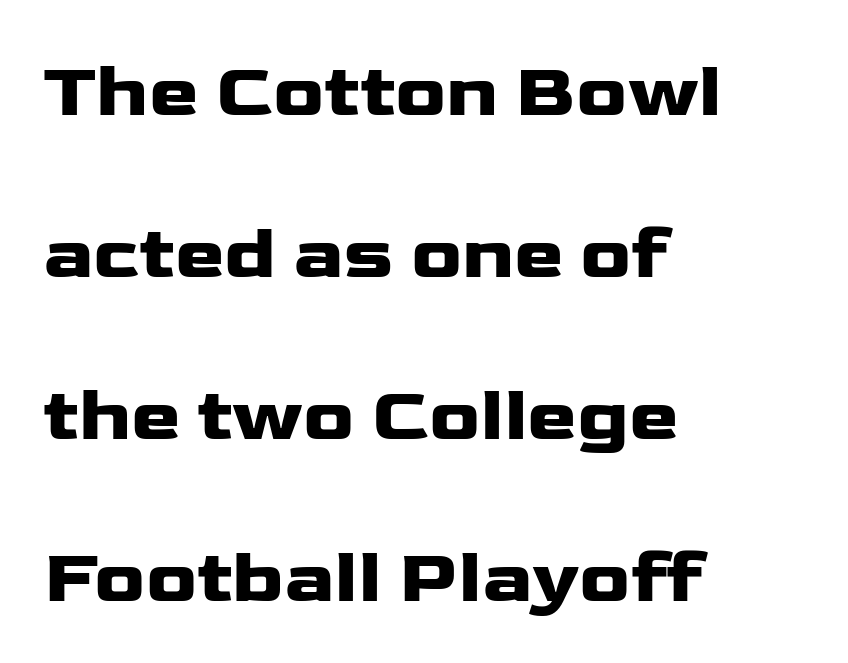
Each word holds together tightly as a unit, with standard inter-letter gaps. A typesetter would mark this as roman, not italic. This sample has the flowing, uneven cadence of proportional lettering. Lines of text with bare space underneath. Check where the strokes stop: nothing finishes them off — pure sans. Line beginnings align vertically; line endings do not.
